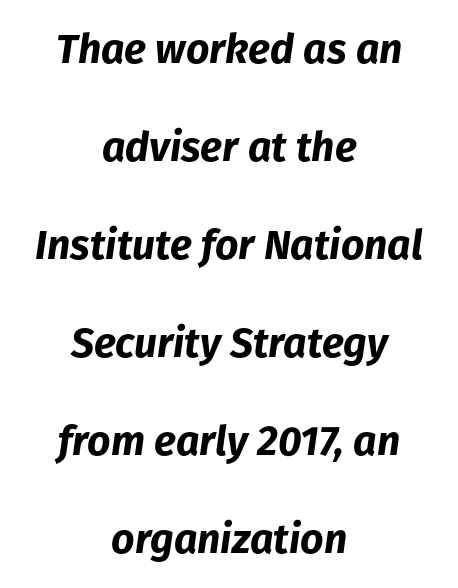
{"italic": "yes", "lean": "right", "slant_degrees": 8, "bold": "yes", "weight": "bold", "width": "normal", "stroke_contrast": "low", "x_height": "medium", "monospaced": "no", "underline": "no", "align": "center", "line_spacing": "loose", "line_spacing_ratio": 2.39, "letter_spacing": "normal", "letter_spacing_em": 0.0, "glyph_px": 41}
